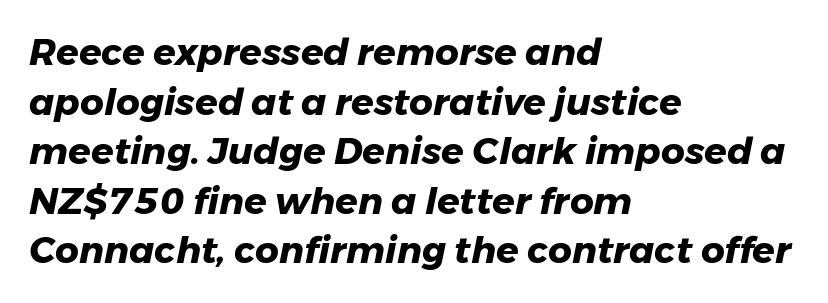
{"italic": "yes", "lean": "right", "slant_degrees": 11, "bold": "yes", "weight": "heavy", "width": "normal", "stroke_contrast": "low", "x_height": "medium", "monospaced": "no", "underline": "no", "align": "left", "line_spacing": "normal", "line_spacing_ratio": 1.34, "letter_spacing": "normal", "letter_spacing_em": 0.0, "glyph_px": 37}
